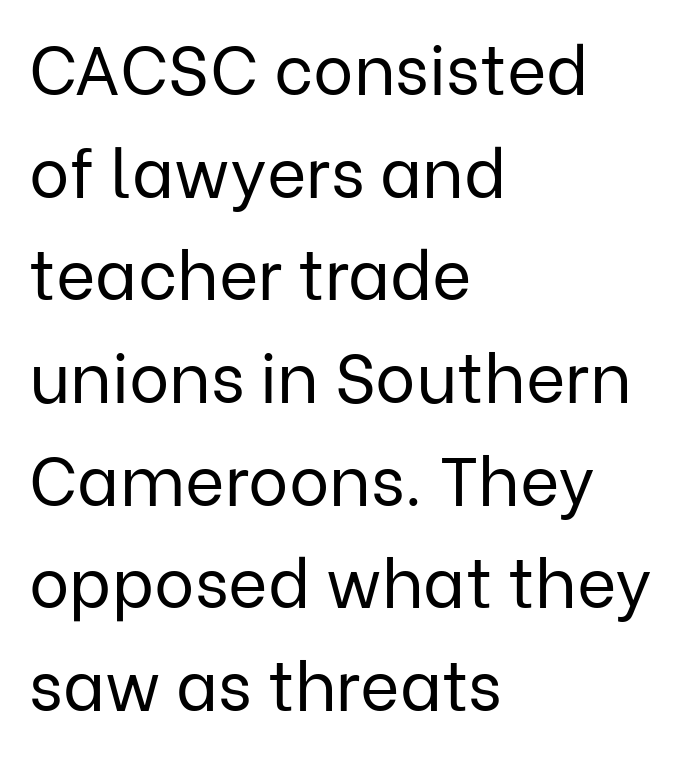
{"serif": "no", "italic": "no", "bold": "no", "weight": "regular", "width": "normal", "stroke_contrast": "low", "x_height": "medium", "monospaced": "no", "underline": "no", "align": "left", "line_spacing": "normal", "line_spacing_ratio": 1.51, "letter_spacing": "normal", "letter_spacing_em": 0.0, "glyph_px": 68}
